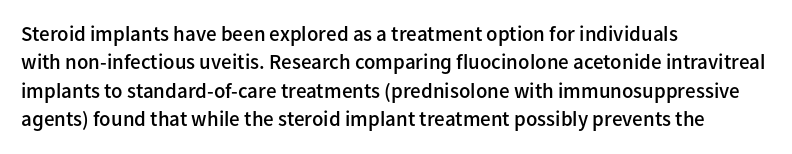
{"italic": "no", "bold": "semi", "underline": "no", "align": "left", "line_spacing": "normal", "line_spacing_ratio": 1.35, "letter_spacing": "normal", "letter_spacing_em": 0.0, "glyph_px": 21}
